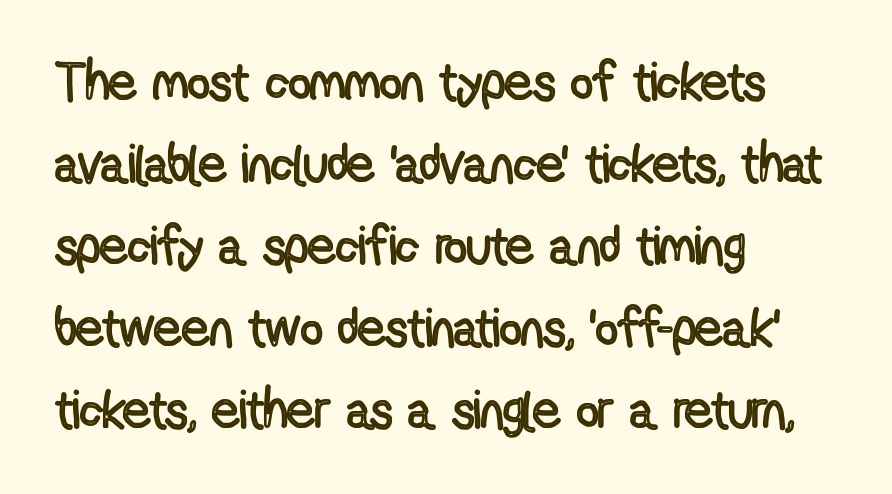
{"italic": "no", "width": "condensed", "x_height": "medium", "monospaced": "no", "underline": "no", "align": "left", "line_spacing": "normal", "line_spacing_ratio": 1.52, "letter_spacing": "normal", "letter_spacing_em": 0.0, "glyph_px": 54}
